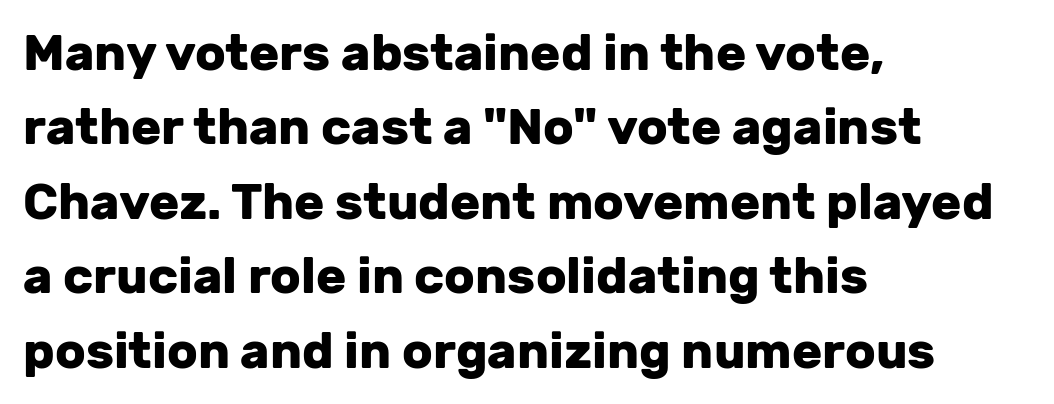
Upright lettering throughout. Summary of weight: heavy, a full bold. This sample has the flowing, uneven cadence of proportional lettering. Words appear dense and cohesive because spacing is normal.
